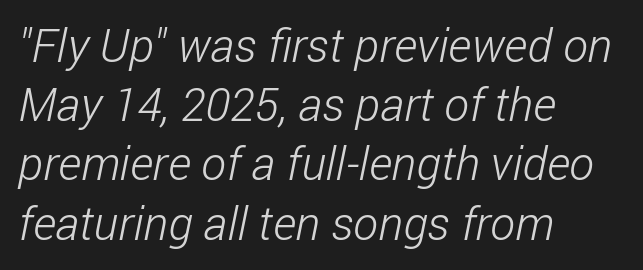
{"serif": "no", "bold": "no", "weight": "light", "width": "condensed", "stroke_contrast": "low", "x_height": "medium", "monospaced": "no", "underline": "no", "align": "left", "line_spacing": "normal", "line_spacing_ratio": 1.26, "letter_spacing": "normal", "letter_spacing_em": 0.0, "glyph_px": 47}
